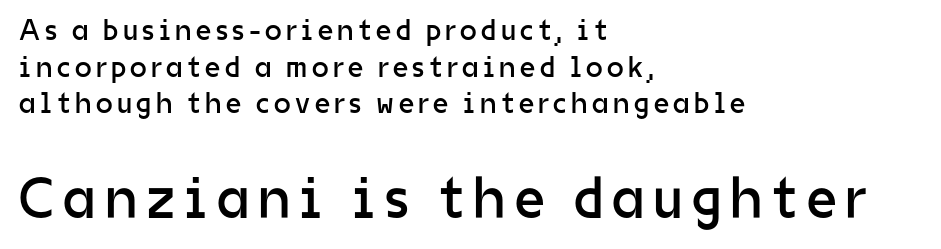
{"serif": "no", "italic": "no", "bold": "no", "weight": "regular", "width": "normal", "stroke_contrast": "low", "x_height": "medium", "monospaced": "no", "underline": "no", "align": "left", "line_spacing_ratio": 1.22, "larger_block": "second", "size_ratio": 1.97, "glyph_px": 59}
